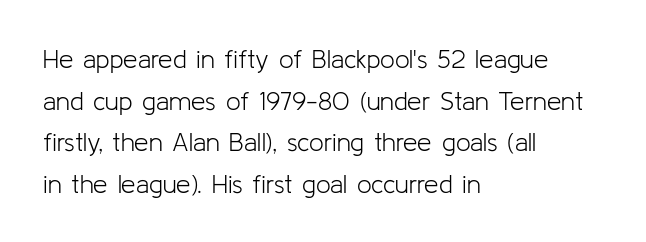
Q: Is the text bold? A: No.
Q: Is the text italic (slanted)? A: No, it is upright.
Q: Is the text underlined? A: No.
Q: How is the paragraph aligned? A: Left-aligned.
Q: Is the spacing between letters normal or unusually wide? A: Normal.
Q: Is the spacing between lines tight, normal or loose? A: Normal.
